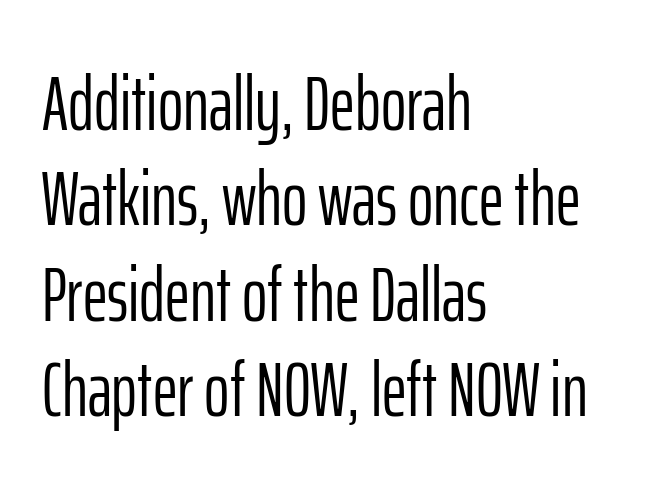
{"serif": "no", "italic": "no", "bold": "no", "weight": "light", "width": "condensed", "stroke_contrast": "low", "x_height": "medium", "monospaced": "no", "underline": "no", "align": "left", "line_spacing_ratio": 1.24, "letter_spacing": "normal", "letter_spacing_em": 0.0, "glyph_px": 77}
